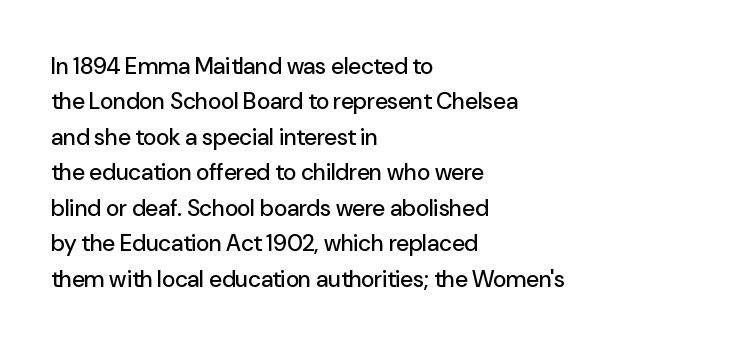
Nope, not italic — everything's standing straight. Words appear dense and cohesive because spacing is normal. The baseline area is clear. These lines sit exactly where default settings would place them. The compositor pushed each line to the left boundary.
